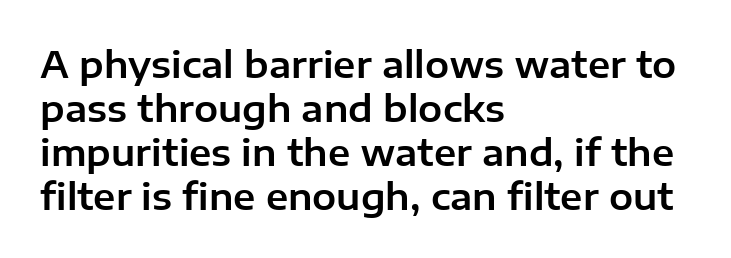
The image shows 36 px sans-serif type, upright; set left-aligned, line spacing 1.22x, normal letter spacing, not underlined; low stroke contrast and a medium x-height.
